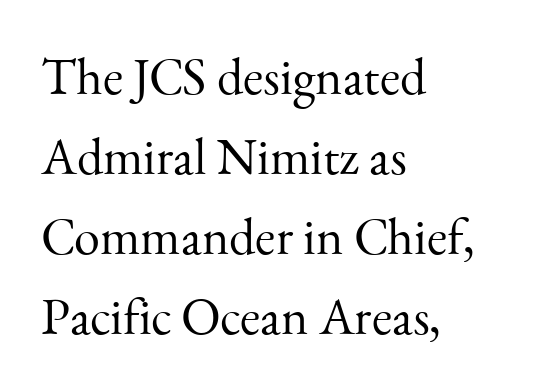
Q: Is the text bold? A: No.
Q: Is the text italic (slanted)? A: No, it is upright.
Q: Is the typeface a serif or a sans-serif typeface? A: Serif.
Q: Is the text underlined? A: No.
Q: How is the paragraph aligned? A: Left-aligned.
Q: Is the spacing between letters normal or unusually wide? A: Normal.
Q: Is the spacing between lines tight, normal or loose? A: Normal.
Q: Width (condensed, normal, or wide)? A: Normal.
Q: Stroke contrast? A: Medium.
Q: x-height? A: Small.
Q: Monospaced? A: No.
